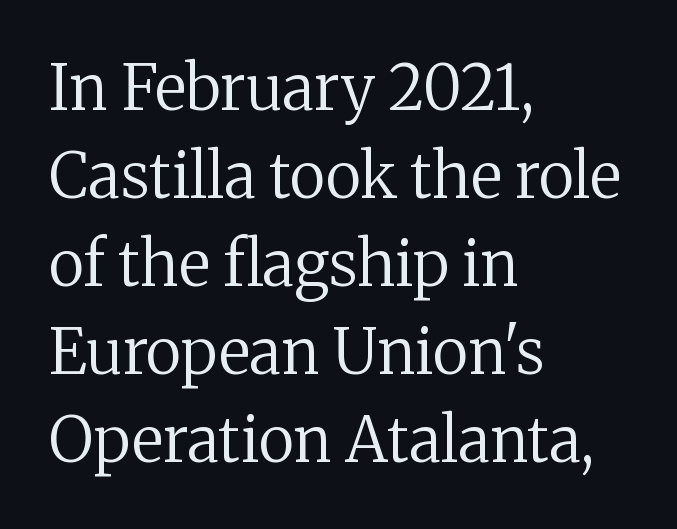
The image shows 62 px regular-weight serif type, upright; set left-aligned, normal line spacing (1.42x), normal letter spacing, not underlined; medium stroke contrast and a medium x-height.
